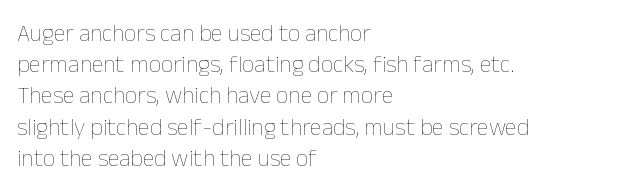
{"italic": "no", "bold": "no", "underline": "no", "align": "left", "line_spacing": "normal", "line_spacing_ratio": 1.3, "letter_spacing": "normal", "letter_spacing_em": 0.0, "glyph_px": 24}
